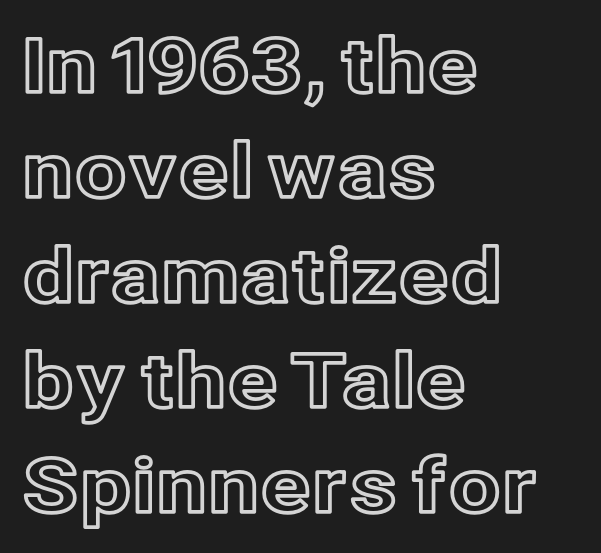
Q: Is the text italic (slanted)? A: No, it is upright.
Q: Is the text underlined? A: No.
Q: How is the paragraph aligned? A: Left-aligned.
Q: Is the spacing between letters normal or unusually wide? A: Normal.
Q: Is the spacing between lines tight, normal or loose? A: Normal.
Q: Width (condensed, normal, or wide)? A: Normal.
Q: x-height? A: Medium.
Q: Monospaced? A: No.
